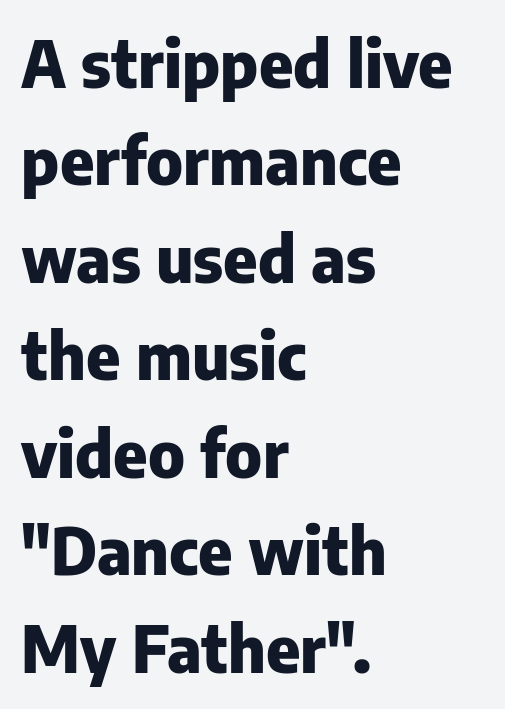
{"serif": "no", "italic": "no", "bold": "yes", "weight": "heavy", "width": "normal", "stroke_contrast": "low", "x_height": "medium", "monospaced": "no", "underline": "no", "align": "left", "line_spacing": "normal", "line_spacing_ratio": 1.5, "letter_spacing": "normal", "letter_spacing_em": 0.0, "glyph_px": 65}
